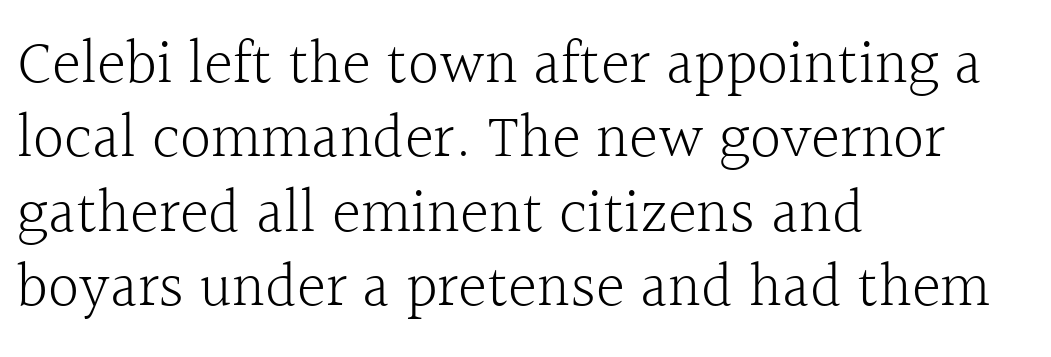
Q: Is the text bold? A: No.
Q: Is the text italic (slanted)? A: No, it is upright.
Q: Is the typeface a serif or a sans-serif typeface? A: Serif.
Q: Is the text underlined? A: No.
Q: How is the paragraph aligned? A: Left-aligned.
Q: Is the spacing between letters normal or unusually wide? A: Normal.
Q: Width (condensed, normal, or wide)? A: Normal.
Q: x-height? A: Medium.
Q: Monospaced? A: No.
